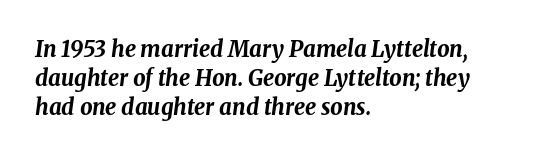
{"italic": "yes", "lean": "right", "slant_degrees": 8, "bold": "yes", "underline": "no", "align": "left", "line_spacing": "normal", "line_spacing_ratio": 1.32, "letter_spacing": "normal", "letter_spacing_em": 0.0, "glyph_px": 22}
